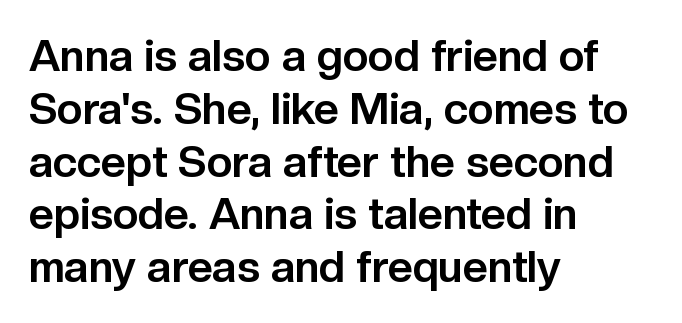
{"serif": "no", "italic": "no", "bold": "yes", "weight": "bold", "width": "normal", "stroke_contrast": "low", "x_height": "medium", "monospaced": "no", "underline": "no", "align": "left", "line_spacing_ratio": 1.2, "letter_spacing": "normal", "letter_spacing_em": 0.0, "glyph_px": 44}
